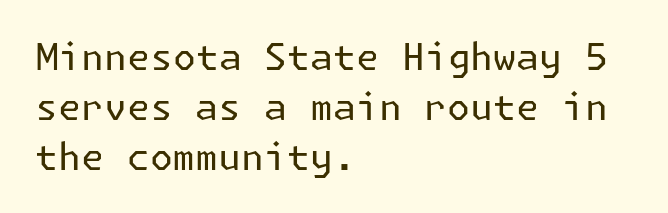
{"serif": "no", "italic": "no", "bold": "no", "weight": "regular", "width": "normal", "stroke_contrast": "low", "x_height": "medium", "underline": "no", "align": "left", "line_spacing": "normal", "line_spacing_ratio": 1.35, "letter_spacing": "normal", "letter_spacing_em": 0.0, "glyph_px": 37}
